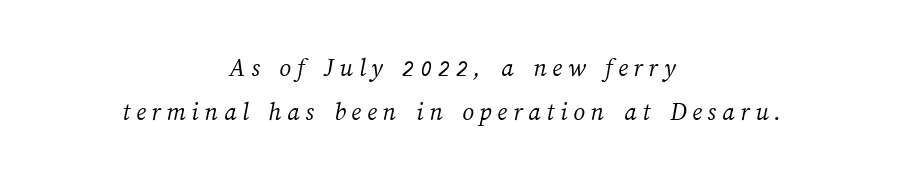
Q: Is the text bold? A: No.
Q: Is the text underlined? A: No.
Q: How is the paragraph aligned? A: Centered.
Q: Is the spacing between letters normal or unusually wide? A: Unusually wide.
